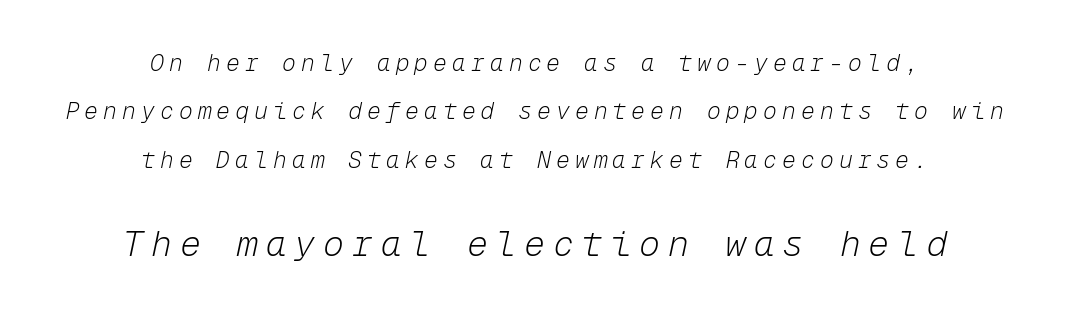
The image shows 35 px light type, italic (leaning right), monospaced; set centered, loose line spacing (2.1x), unusually wide letter spacing (+0.22 em), not underlined; the second (bottom) block is 1.52x larger; low stroke contrast and a medium x-height.
